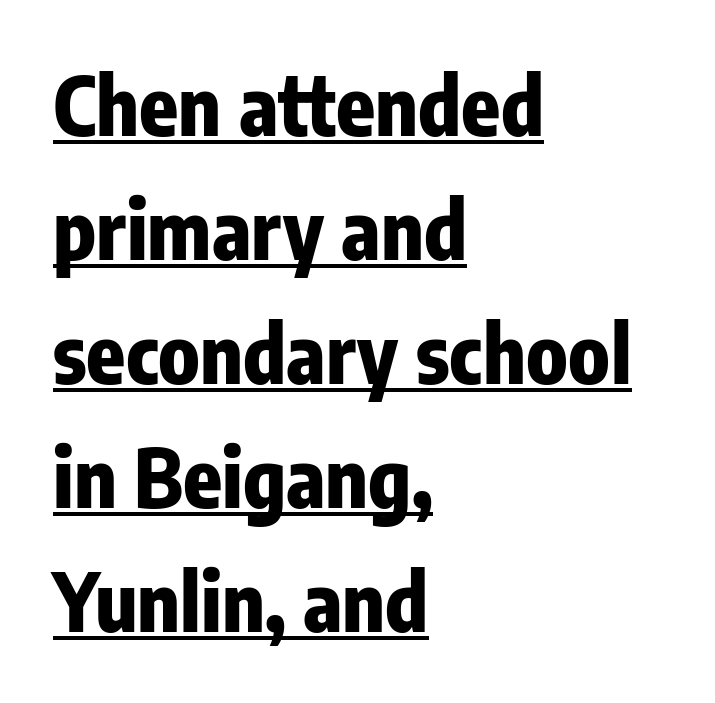
Q: Is the text bold? A: Yes.
Q: Is the text italic (slanted)? A: No, it is upright.
Q: Is the typeface a serif or a sans-serif typeface? A: Sans-serif.
Q: Is the text underlined? A: Yes.
Q: How is the paragraph aligned? A: Left-aligned.
Q: Is the spacing between letters normal or unusually wide? A: Normal.
Q: Is the spacing between lines tight, normal or loose? A: Normal.
Q: Width (condensed, normal, or wide)? A: Condensed.
Q: Stroke contrast? A: Low.
Q: x-height? A: Medium.
Q: Monospaced? A: No.
